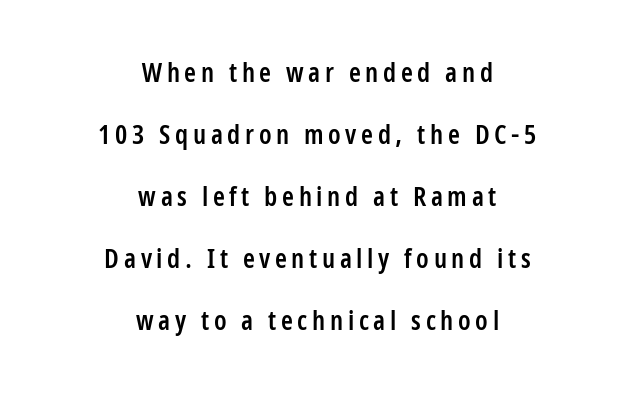
Visually the block forms a symmetrical silhouette, jagged on both flanks. The space beneath each line is pristine and unruled. Line spacing here is loose. Notice how the stems are strictly vertical — no italics here.
